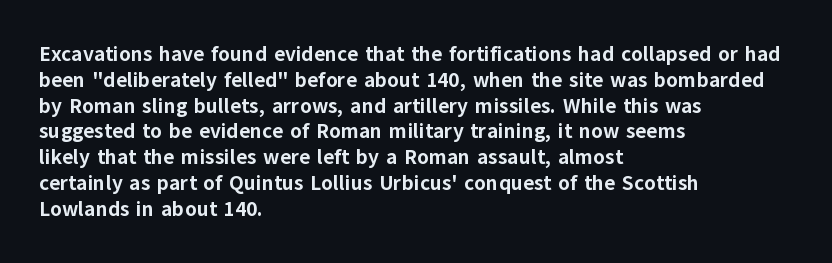
{"italic": "no", "bold": "yes", "underline": "no", "align": "left", "line_spacing_ratio": 1.23, "letter_spacing": "normal", "letter_spacing_em": 0.0, "glyph_px": 21}
